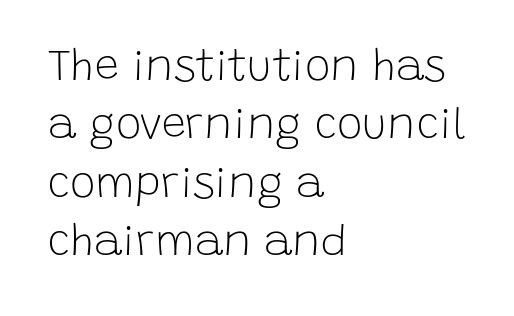
Q: Is the text bold? A: No.
Q: Is the text italic (slanted)? A: No, it is upright.
Q: Is the typeface a serif or a sans-serif typeface? A: Sans-serif.
Q: Is the text underlined? A: No.
Q: How is the paragraph aligned? A: Left-aligned.
Q: Is the spacing between letters normal or unusually wide? A: Normal.
Q: Is the spacing between lines tight, normal or loose? A: Normal.
Q: Width (condensed, normal, or wide)? A: Normal.
Q: Stroke contrast? A: Low.
Q: x-height? A: Large.
Q: Monospaced? A: No.
